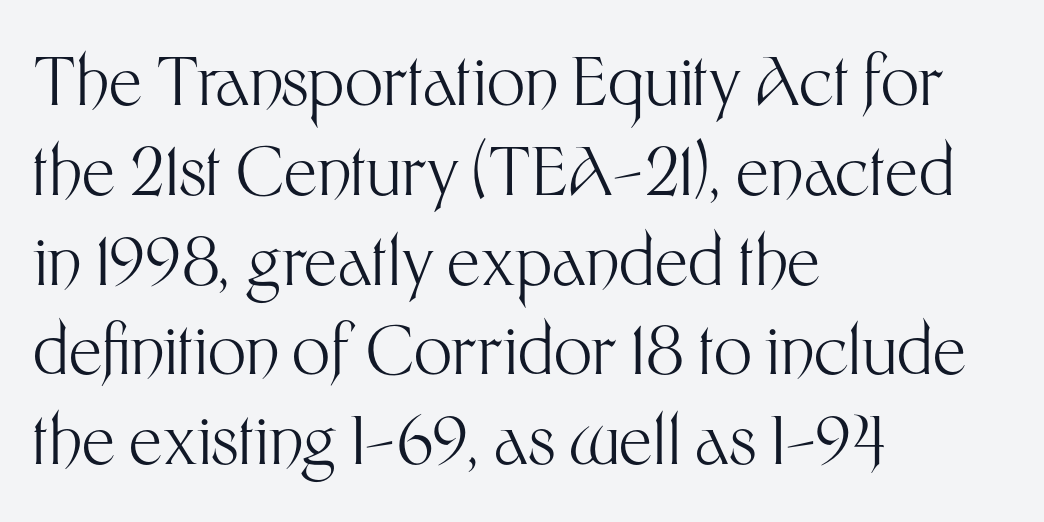
Q: Is the text bold? A: No.
Q: Is the text italic (slanted)? A: No, it is upright.
Q: Is the typeface a serif or a sans-serif typeface? A: Sans-serif.
Q: Is the text underlined? A: No.
Q: How is the paragraph aligned? A: Left-aligned.
Q: Is the spacing between letters normal or unusually wide? A: Normal.
Q: Is the spacing between lines tight, normal or loose? A: Normal.
Q: Width (condensed, normal, or wide)? A: Normal.
Q: Stroke contrast? A: Medium.
Q: x-height? A: Medium.
Q: Monospaced? A: No.
